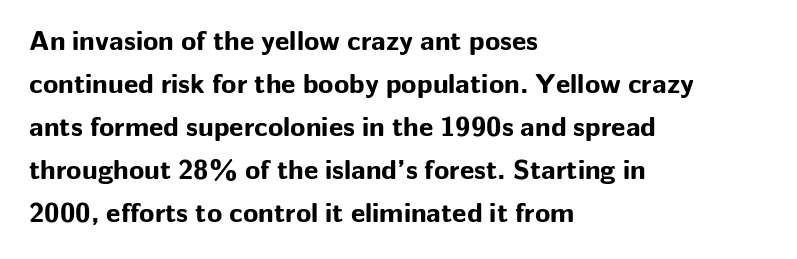
The image shows 28 px bold sans-serif type, upright; set left-aligned, normal line spacing (1.54x), normal letter spacing, not underlined; low stroke contrast and a medium x-height.
